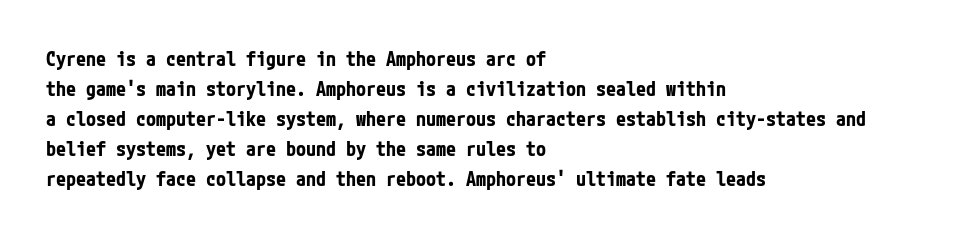
Alignment: flush left. Tall strokes in this sample are plumb rather than angled. Successive baselines arrive at the customary interval. The rendering uses a bold face; every stroke is thick and dark. The specimen omits any rule beneath the text block's lines. Short note: letters normally spaced.
